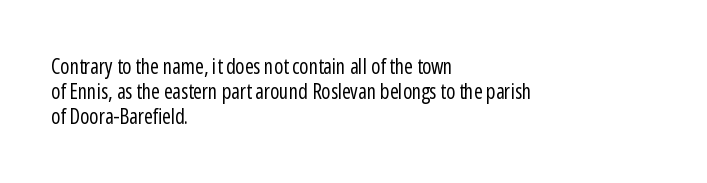
{"italic": "no", "bold": "no", "underline": "no", "align": "left", "line_spacing_ratio": 1.2, "letter_spacing": "normal", "letter_spacing_em": 0.0, "glyph_px": 21}
